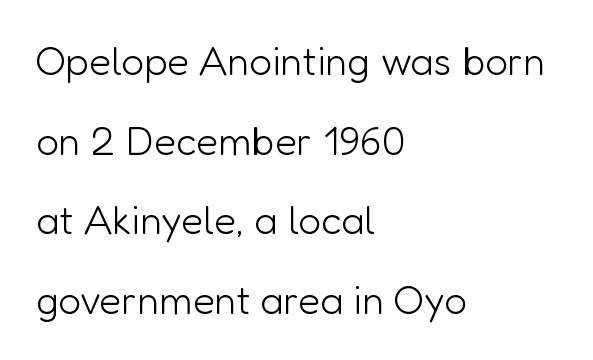
{"serif": "no", "italic": "no", "bold": "no", "weight": "light", "width": "normal", "stroke_contrast": "low", "x_height": "medium", "monospaced": "no", "underline": "no", "align": "left", "line_spacing": "loose", "line_spacing_ratio": 1.99, "letter_spacing": "normal", "letter_spacing_em": 0.0, "glyph_px": 40}
